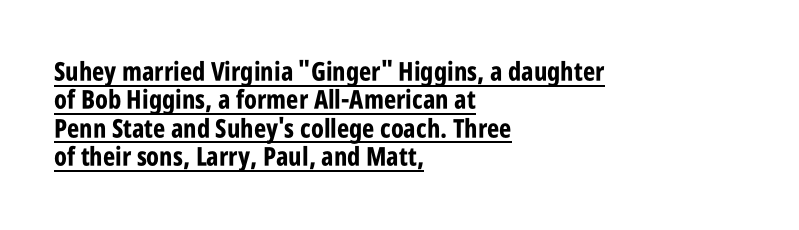
The image shows 26 px bold type, upright; set left-aligned, tight line spacing (1.09x), normal letter spacing, underlined.
